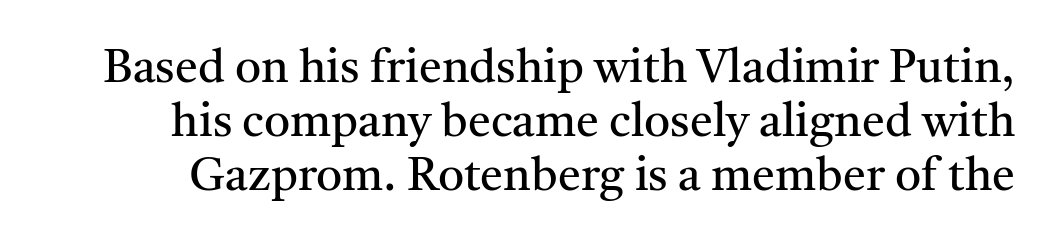
Q: Is the text bold? A: No.
Q: Is the text italic (slanted)? A: No, it is upright.
Q: Is the typeface a serif or a sans-serif typeface? A: Serif.
Q: Is the text underlined? A: No.
Q: Is the spacing between letters normal or unusually wide? A: Normal.
Q: Width (condensed, normal, or wide)? A: Normal.
Q: Stroke contrast? A: Medium.
Q: x-height? A: Medium.
Q: Monospaced? A: No.
